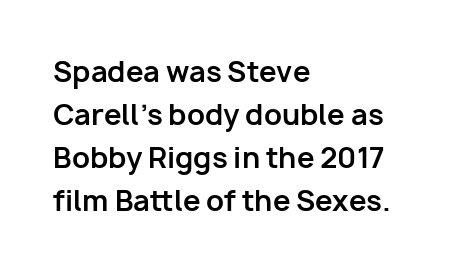
{"serif": "no", "italic": "no", "bold": "yes", "weight": "bold", "width": "normal", "stroke_contrast": "low", "x_height": "medium", "monospaced": "no", "underline": "no", "align": "left", "line_spacing": "normal", "line_spacing_ratio": 1.53, "letter_spacing": "normal", "letter_spacing_em": 0.0, "glyph_px": 28}
